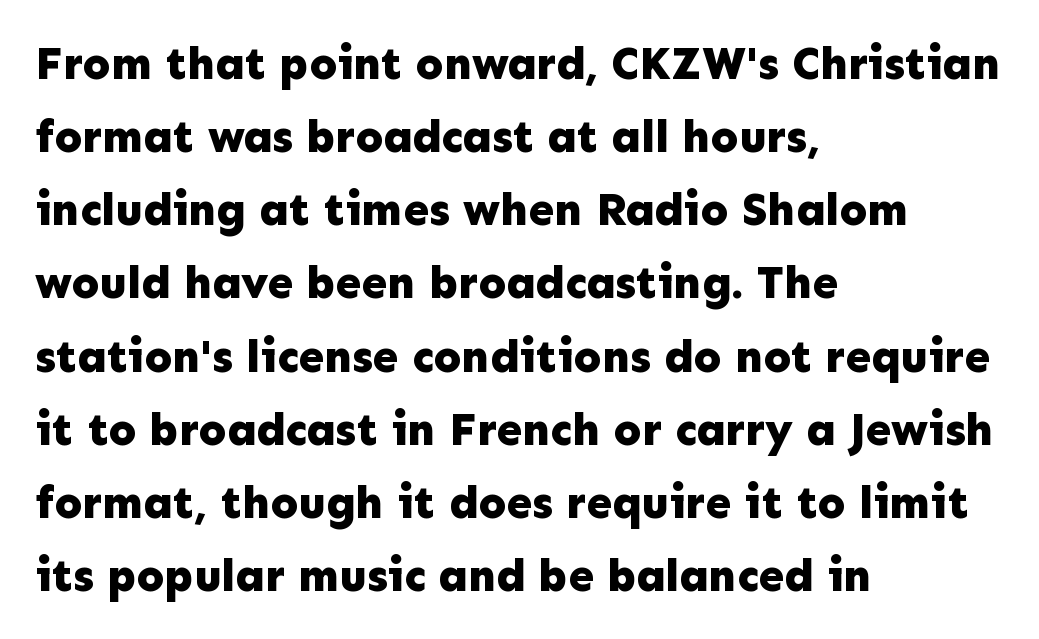
Bare-footed words on every line. The letters sit at their default tracking, neither squeezed nor spread. Typographically, this falls in the sans-serif category. The passage shown stacks its lines at a standard gap. The rendering uses natural spacing where letterforms have individual widths.
